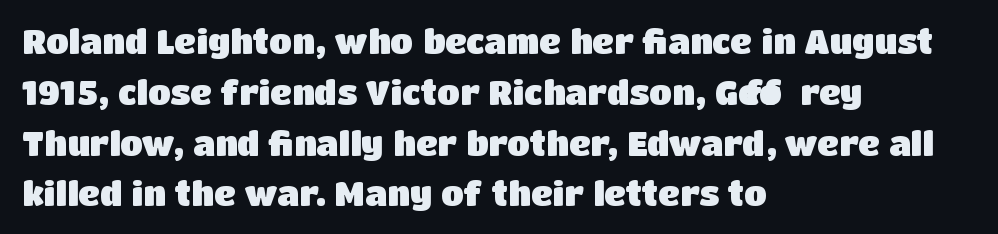
Q: Is the text bold? A: Yes.
Q: Is the text italic (slanted)? A: No, it is upright.
Q: Is the typeface a serif or a sans-serif typeface? A: Sans-serif.
Q: Is the text underlined? A: No.
Q: How is the paragraph aligned? A: Left-aligned.
Q: Is the spacing between letters normal or unusually wide? A: Normal.
Q: Is the spacing between lines tight, normal or loose? A: Normal.
Q: Width (condensed, normal, or wide)? A: Normal.
Q: Stroke contrast? A: Low.
Q: x-height? A: Large.
Q: Monospaced? A: No.
